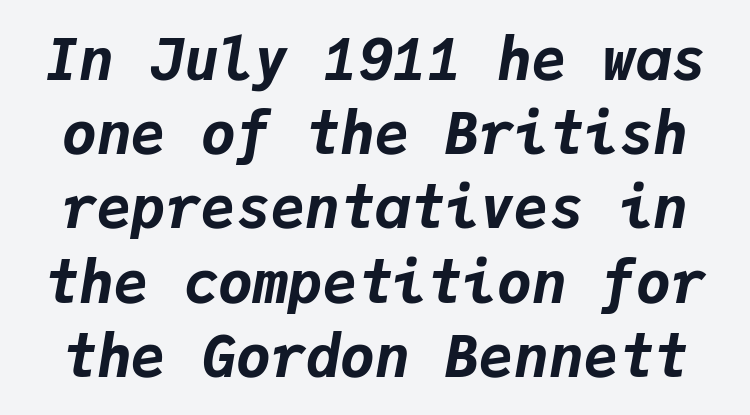
Q: Is the text bold? A: Yes.
Q: Is the text italic (slanted)? A: Yes, it leans right by about 9 degrees.
Q: Is the text underlined? A: No.
Q: Is the spacing between letters normal or unusually wide? A: Normal.
Q: Is the spacing between lines tight, normal or loose? A: Normal.
Q: Width (condensed, normal, or wide)? A: Normal.
Q: Stroke contrast? A: Low.
Q: x-height? A: Medium.
Q: Monospaced? A: Yes.
